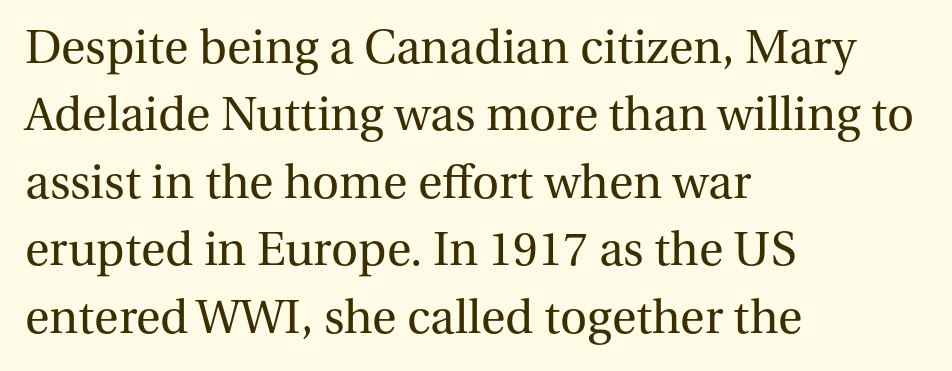
Q: Is the text bold? A: No.
Q: Is the text italic (slanted)? A: No, it is upright.
Q: Is the typeface a serif or a sans-serif typeface? A: Serif.
Q: Is the text underlined? A: No.
Q: How is the paragraph aligned? A: Left-aligned.
Q: Is the spacing between letters normal or unusually wide? A: Normal.
Q: Is the spacing between lines tight, normal or loose? A: Normal.
Q: Width (condensed, normal, or wide)? A: Normal.
Q: Stroke contrast? A: Medium.
Q: x-height? A: Medium.
Q: Monospaced? A: No.
